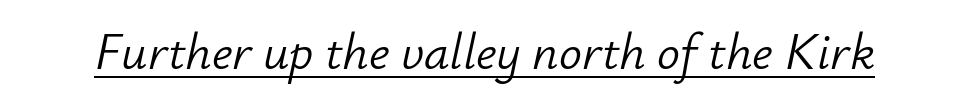
{"italic": "yes", "lean": "right", "slant_degrees": 12, "bold": "no", "weight": "light", "width": "normal", "stroke_contrast": "low", "x_height": "small", "monospaced": "no", "underline": "yes", "letter_spacing": "normal", "letter_spacing_em": 0.0, "glyph_px": 51}
